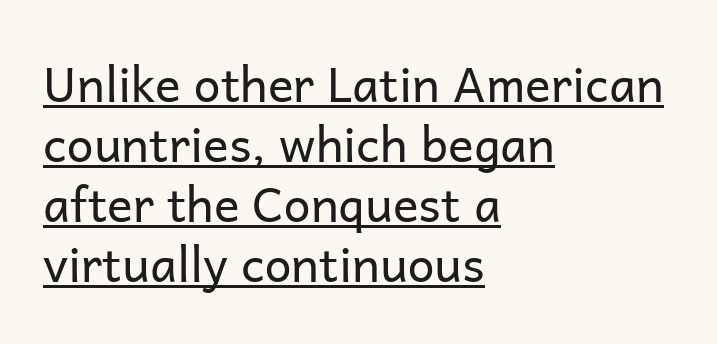
Q: Is the text bold? A: No.
Q: Is the text italic (slanted)? A: No, it is upright.
Q: Is the typeface a serif or a sans-serif typeface? A: Sans-serif.
Q: Is the text underlined? A: Yes.
Q: How is the paragraph aligned? A: Left-aligned.
Q: Is the spacing between letters normal or unusually wide? A: Normal.
Q: Is the spacing between lines tight, normal or loose? A: Normal.
Q: Width (condensed, normal, or wide)? A: Normal.
Q: Stroke contrast? A: Low.
Q: x-height? A: Medium.
Q: Monospaced? A: No.
